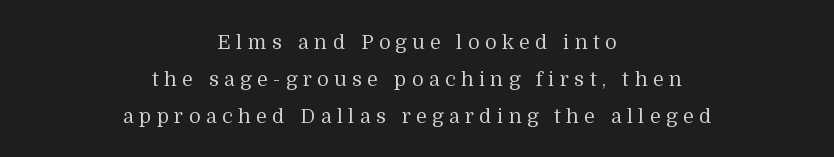
The image shows 20 px text type, upright; set centered, line spacing 1.85x, unusually wide letter spacing (+0.27 em), not underlined.
